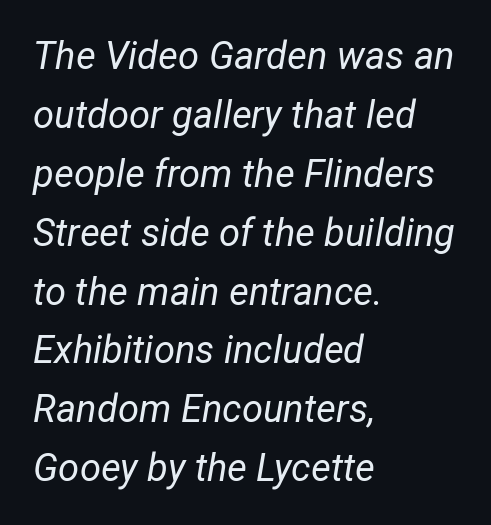
{"italic": "yes", "lean": "right", "slant_degrees": 12, "bold": "no", "weight": "regular", "width": "normal", "stroke_contrast": "low", "x_height": "medium", "monospaced": "no", "underline": "no", "align": "left", "line_spacing": "normal", "line_spacing_ratio": 1.55, "letter_spacing": "normal", "letter_spacing_em": 0.0, "glyph_px": 38}
